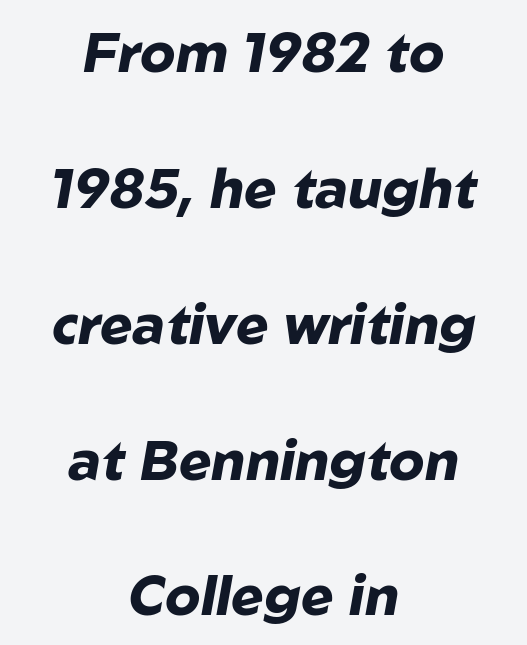
Q: Is the text bold? A: Yes.
Q: Is the text italic (slanted)? A: Yes, it leans right by about 10 degrees.
Q: Is the text underlined? A: No.
Q: How is the paragraph aligned? A: Centered.
Q: Is the spacing between letters normal or unusually wide? A: Normal.
Q: Is the spacing between lines tight, normal or loose? A: Loose.
Q: Width (condensed, normal, or wide)? A: Normal.
Q: Stroke contrast? A: Low.
Q: x-height? A: Medium.
Q: Monospaced? A: No.
